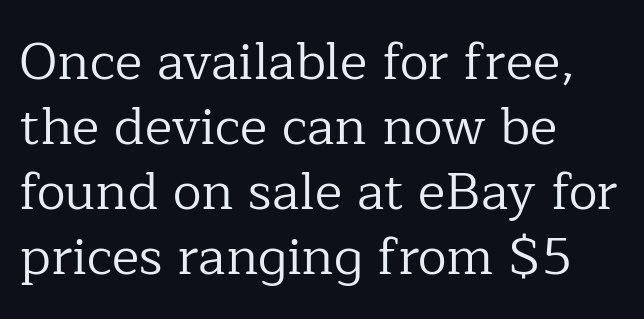
Q: Is the text bold? A: No.
Q: Is the text italic (slanted)? A: No, it is upright.
Q: Is the typeface a serif or a sans-serif typeface? A: Serif.
Q: Is the text underlined? A: No.
Q: How is the paragraph aligned? A: Left-aligned.
Q: Is the spacing between letters normal or unusually wide? A: Normal.
Q: Is the spacing between lines tight, normal or loose? A: Normal.
Q: Width (condensed, normal, or wide)? A: Normal.
Q: Stroke contrast? A: Low.
Q: x-height? A: Medium.
Q: Monospaced? A: No.
